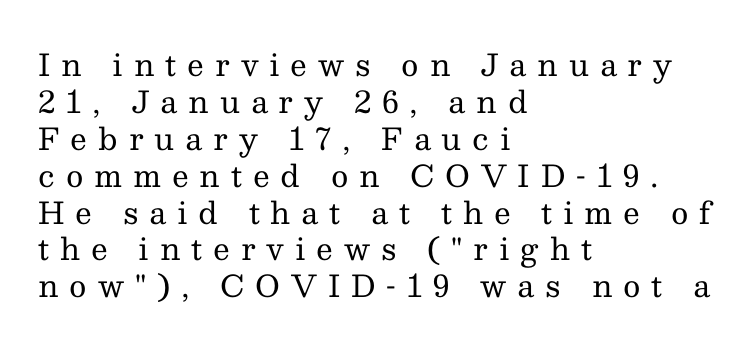
The image shows 30 px regular-weight serif type, upright; set left-aligned, line spacing 1.23x, unusually wide letter spacing (+0.36 em), not underlined; medium stroke contrast and a medium x-height.
